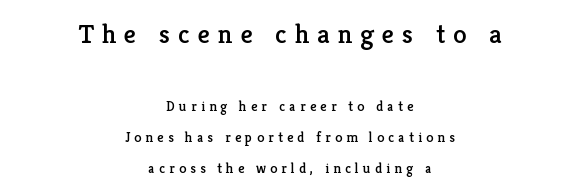
Larger block? The one above; the one below is distinctly smaller. Unmarked baselines from the first word to the last. The vertical gap from one line to the next is large. The type sits square on the baseline with zero lean. Typeset on center — no edge is straight. Tracking value appears strongly positive — letters spread wide.
